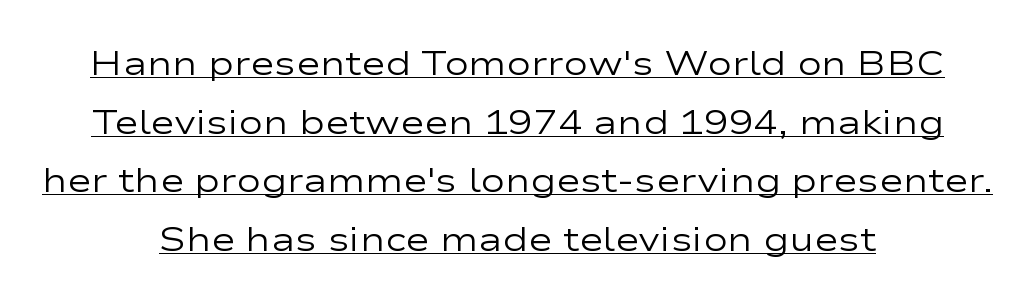
The image shows 33 px regular-weight, wide sans-serif type, upright; set centered, line spacing 1.78x, normal letter spacing, underlined; low stroke contrast and a medium x-height.
